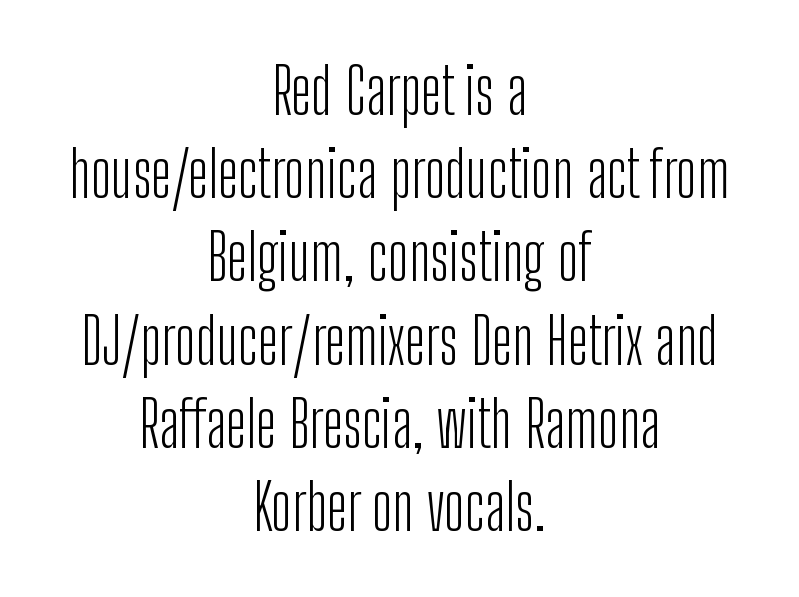
Look at the bottom of the vertical strokes: they stop flat, with no serifs. The letterforms sit shoulder to shoulder at normal distance. Ordinary non-slanted type is in use. Is this a fixed-width face? No — the glyphs have proportional, varying widths. Weight: regular or lighter.
